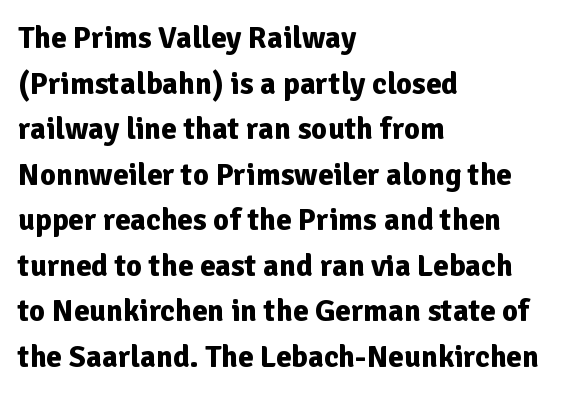
Q: Is the text bold? A: Yes.
Q: Is the text italic (slanted)? A: No, it is upright.
Q: Is the typeface a serif or a sans-serif typeface? A: Sans-serif.
Q: Is the text underlined? A: No.
Q: How is the paragraph aligned? A: Left-aligned.
Q: Is the spacing between letters normal or unusually wide? A: Normal.
Q: Is the spacing between lines tight, normal or loose? A: Normal.
Q: Width (condensed, normal, or wide)? A: Normal.
Q: Stroke contrast? A: Low.
Q: x-height? A: Medium.
Q: Monospaced? A: No.
